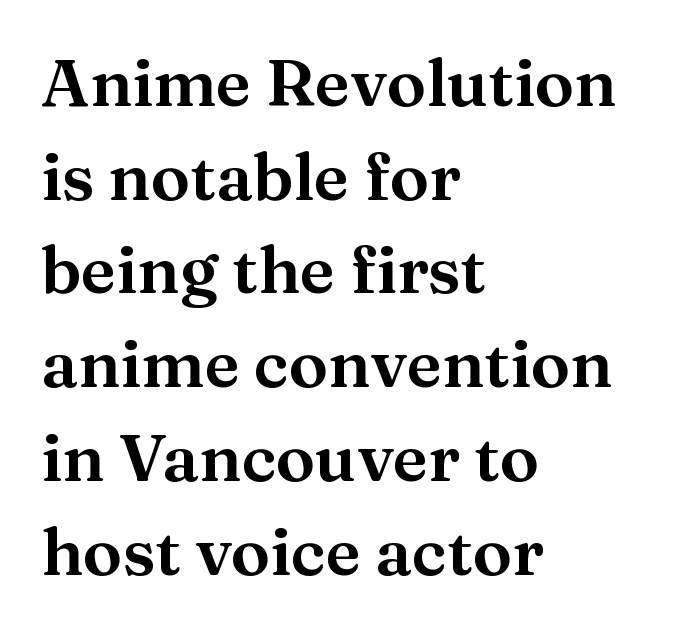
Q: Is the text italic (slanted)? A: No, it is upright.
Q: Is the typeface a serif or a sans-serif typeface? A: Serif.
Q: Is the text underlined? A: No.
Q: How is the paragraph aligned? A: Left-aligned.
Q: Is the spacing between letters normal or unusually wide? A: Normal.
Q: Is the spacing between lines tight, normal or loose? A: Normal.
Q: Width (condensed, normal, or wide)? A: Normal.
Q: Stroke contrast? A: Medium.
Q: x-height? A: Medium.
Q: Monospaced? A: No.
